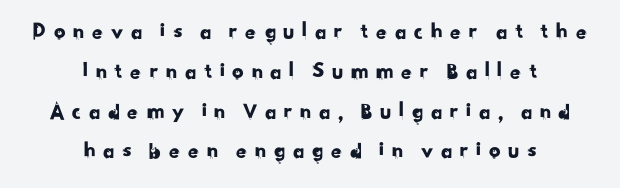
{"underline": "no", "align": "center", "line_spacing_ratio": 1.73, "letter_spacing": "wide", "letter_spacing_em": 0.26, "glyph_px": 23}
